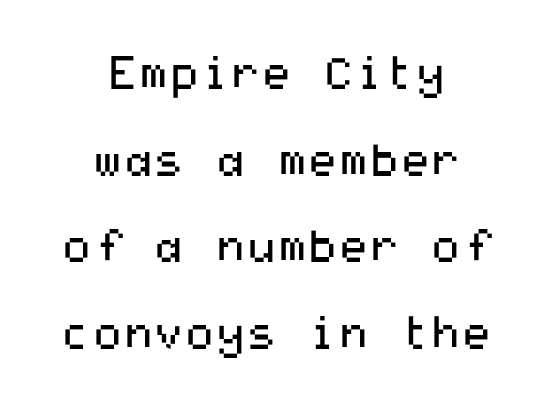
Q: Is the text bold? A: No.
Q: Is the text italic (slanted)? A: No, it is upright.
Q: Is the typeface a serif or a sans-serif typeface? A: Sans-serif.
Q: Is the text underlined? A: No.
Q: How is the paragraph aligned? A: Centered.
Q: Is the spacing between letters normal or unusually wide? A: Normal.
Q: Is the spacing between lines tight, normal or loose? A: Loose.
Q: Width (condensed, normal, or wide)? A: Wide.
Q: Stroke contrast? A: Medium.
Q: x-height? A: Medium.
